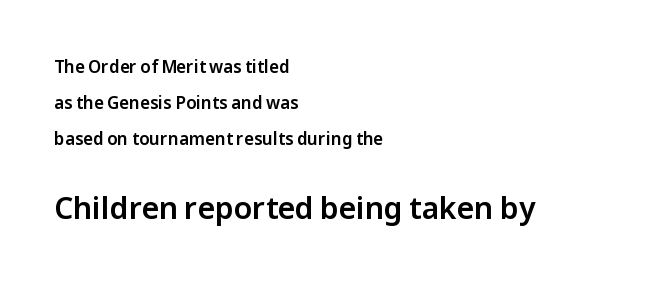
Q: Is the text italic (slanted)? A: No, it is upright.
Q: Is the typeface a serif or a sans-serif typeface? A: Sans-serif.
Q: Is the text underlined? A: No.
Q: How is the paragraph aligned? A: Left-aligned.
Q: Is the spacing between letters normal or unusually wide? A: Normal.
Q: Is the spacing between lines tight, normal or loose? A: Loose.
Q: Which block of text is set in a larger size, the first (top) or the second (bottom)? A: The second (bottom) one.
Q: Width (condensed, normal, or wide)? A: Normal.
Q: Stroke contrast? A: Low.
Q: x-height? A: Medium.
Q: Monospaced? A: No.
